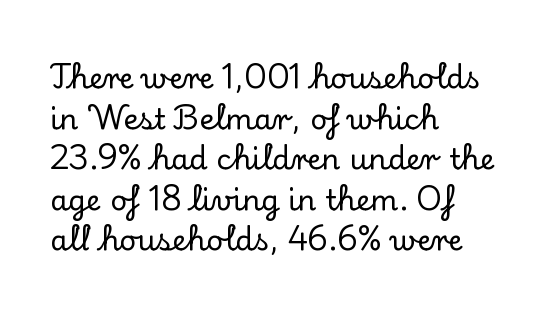
The passage shown is typed in a proportional face where columns would drift. Alignment: flush left. Leading matches the norm, producing a regular column. The letters sit at their default tracking, neither squeezed nor spread. A serif font was chosen for this passage.
